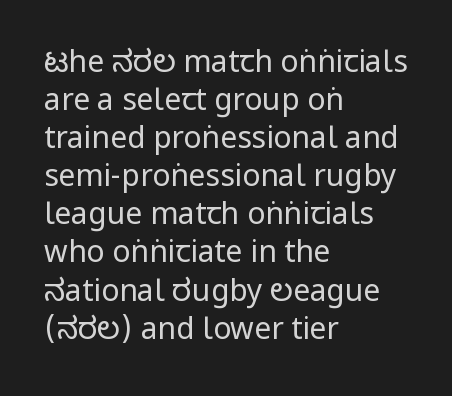
Q: Is the text bold? A: No.
Q: Is the text italic (slanted)? A: No, it is upright.
Q: Is the typeface a serif or a sans-serif typeface? A: Sans-serif.
Q: Is the text underlined? A: No.
Q: How is the paragraph aligned? A: Left-aligned.
Q: Is the spacing between letters normal or unusually wide? A: Normal.
Q: Is the spacing between lines tight, normal or loose? A: Normal.
Q: Width (condensed, normal, or wide)? A: Condensed.
Q: Stroke contrast? A: Low.
Q: x-height? A: Large.
Q: Monospaced? A: No.
